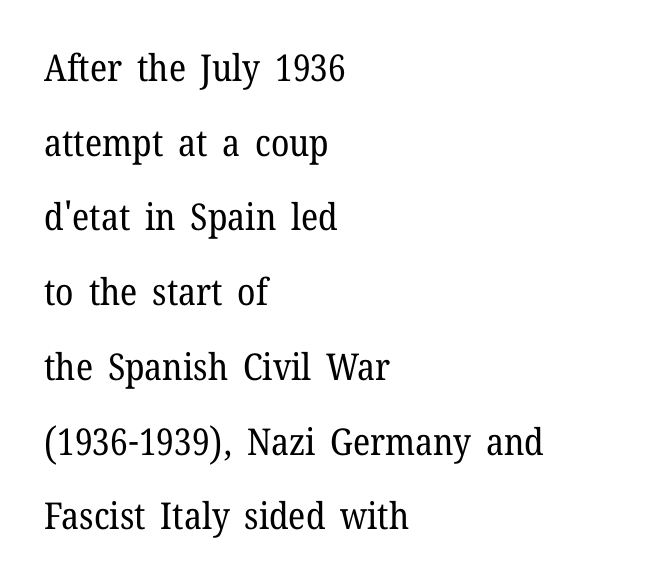
Q: Is the text bold? A: No.
Q: Is the text italic (slanted)? A: No, it is upright.
Q: Is the typeface a serif or a sans-serif typeface? A: Serif.
Q: Is the text underlined? A: No.
Q: How is the paragraph aligned? A: Left-aligned.
Q: Is the spacing between letters normal or unusually wide? A: Normal.
Q: Is the spacing between lines tight, normal or loose? A: Loose.
Q: Width (condensed, normal, or wide)? A: Normal.
Q: Stroke contrast? A: Low.
Q: x-height? A: Medium.
Q: Monospaced? A: No.
